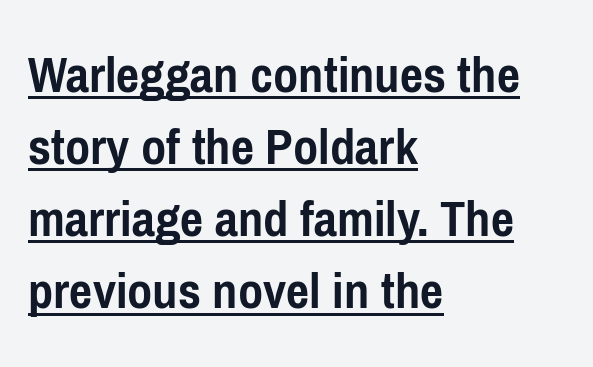
Q: Is the text bold? A: Yes.
Q: Is the text italic (slanted)? A: No, it is upright.
Q: Is the typeface a serif or a sans-serif typeface? A: Sans-serif.
Q: Is the text underlined? A: Yes.
Q: How is the paragraph aligned? A: Left-aligned.
Q: Is the spacing between letters normal or unusually wide? A: Normal.
Q: Is the spacing between lines tight, normal or loose? A: Normal.
Q: Width (condensed, normal, or wide)? A: Condensed.
Q: Stroke contrast? A: Low.
Q: x-height? A: Medium.
Q: Monospaced? A: No.
